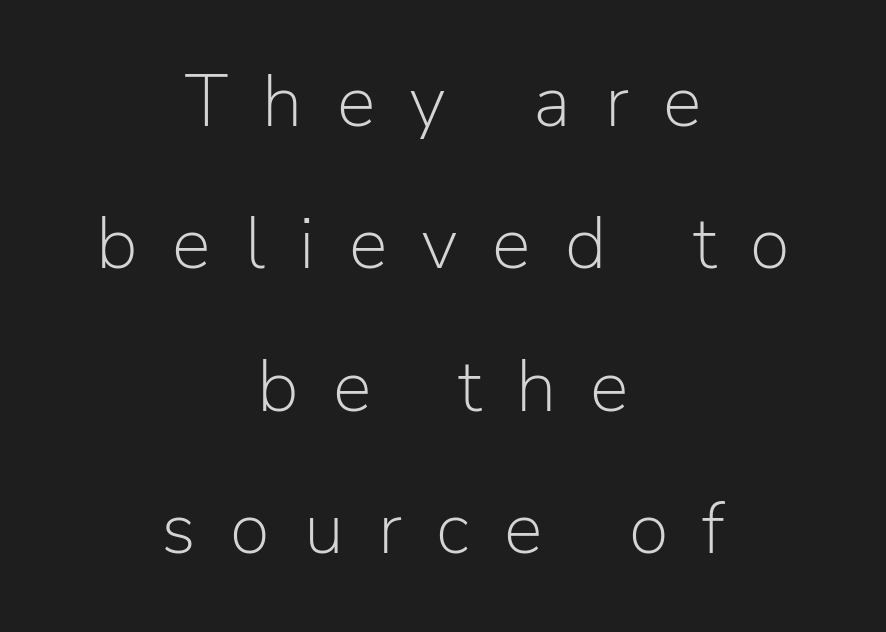
Classification — sans serif. The passage shown is not bold in any degree. This rendering features lettering with no underline. Vertical spacing — loose.
